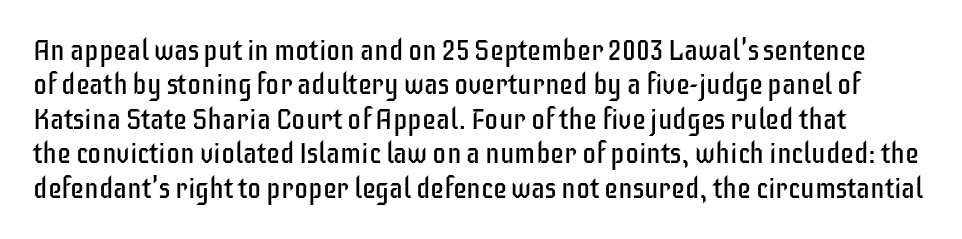
{"serif": "no", "italic": "no", "bold": "no", "weight": "regular", "width": "condensed", "stroke_contrast": "low", "x_height": "large", "monospaced": "no", "underline": "no", "line_spacing_ratio": 1.23, "letter_spacing": "normal", "letter_spacing_em": 0.0, "glyph_px": 28}
